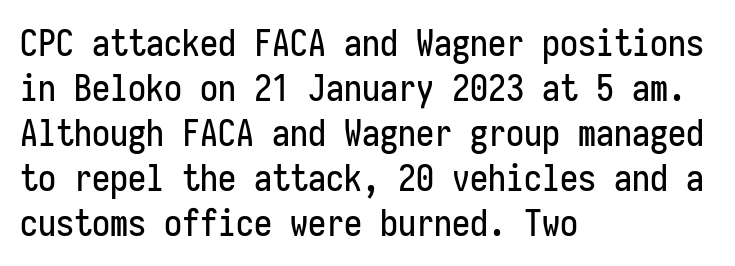
A typesetter would call this monospace, since all characters share one set width. The space directly below the letters is spotless. Rows of type keep a routine distance in the vertical direction. The type is set solid horizontally, with unmodified tracking. Grotesque or geometric, the face here clearly has no serifs. Quick note: not italic, upright.
